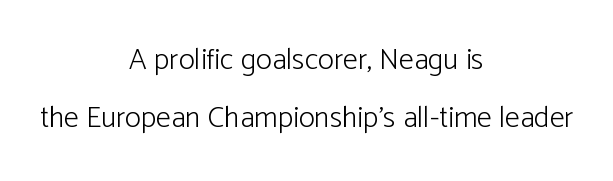
The compositor balanced each line on the midline. The font is comparable to plain body text, perhaps lighter. Varying glyph widths throughout — classic text-font behaviour. Quick note: underline off. The lines are spread far apart with generous leading. The font family rendered here belongs to the sans-serif group.
